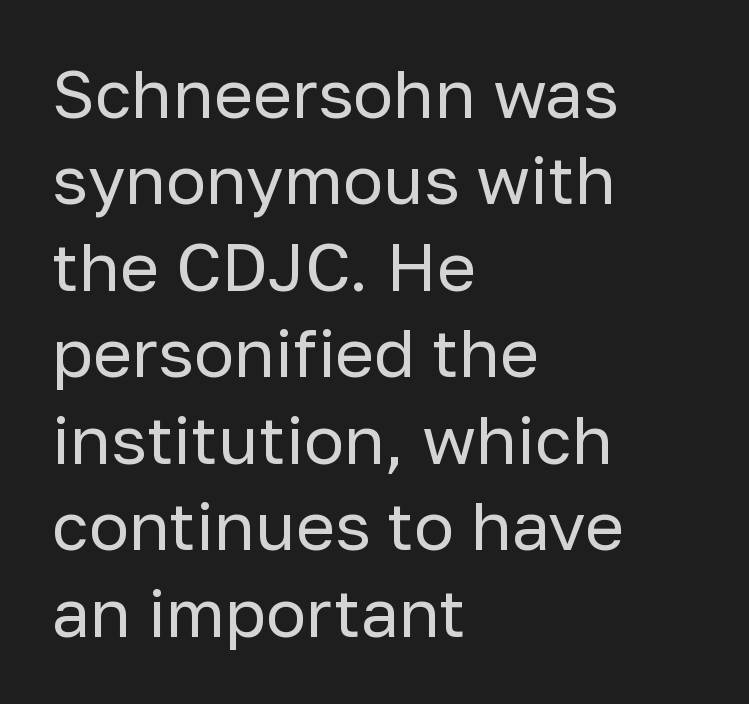
Regarding leading, the lines here are spaced in the standard way. Looks like regular typesetting: each glyph gets only the width it needs. I'd call this a sans setting — the letters go barefoot. The type sits square on the baseline with zero lean. In CSS terms this would be text-align: left.
